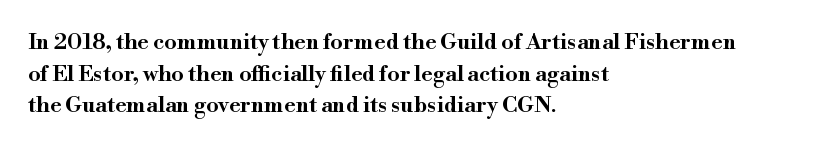
{"italic": "no", "underline": "no", "align": "left", "line_spacing": "normal", "line_spacing_ratio": 1.44, "letter_spacing": "normal", "letter_spacing_em": 0.0, "glyph_px": 22}
